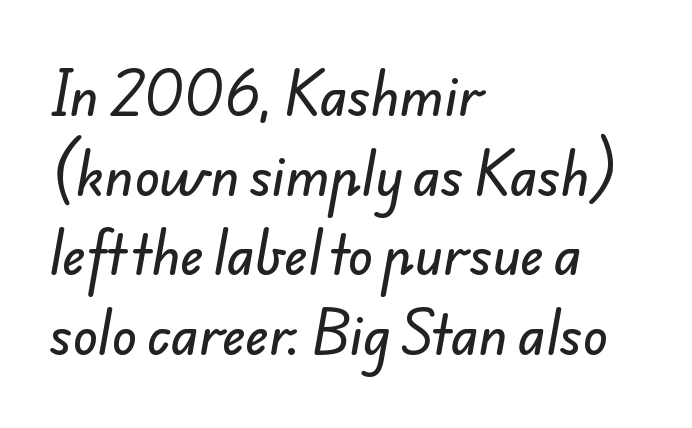
Q: Is the typeface a serif or a sans-serif typeface? A: Sans-serif.
Q: Is the text underlined? A: No.
Q: How is the paragraph aligned? A: Left-aligned.
Q: Is the spacing between letters normal or unusually wide? A: Normal.
Q: Is the spacing between lines tight, normal or loose? A: Normal.
Q: Width (condensed, normal, or wide)? A: Normal.
Q: Stroke contrast? A: Low.
Q: x-height? A: Small.
Q: Monospaced? A: No.
